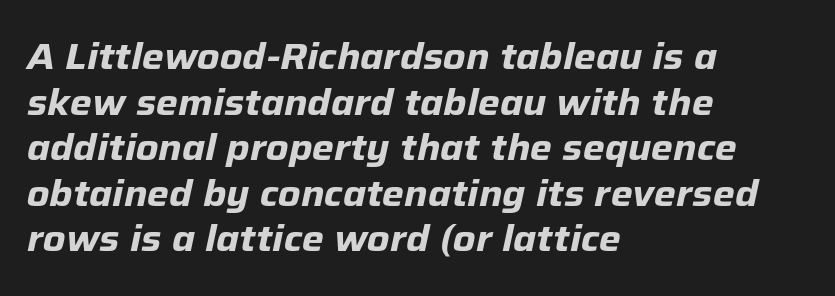
Q: Is the text bold? A: Yes.
Q: Is the text italic (slanted)? A: Yes, it leans right by about 12 degrees.
Q: Is the text underlined? A: No.
Q: How is the paragraph aligned? A: Left-aligned.
Q: Is the spacing between letters normal or unusually wide? A: Normal.
Q: Width (condensed, normal, or wide)? A: Normal.
Q: Stroke contrast? A: Low.
Q: x-height? A: Medium.
Q: Monospaced? A: No.
